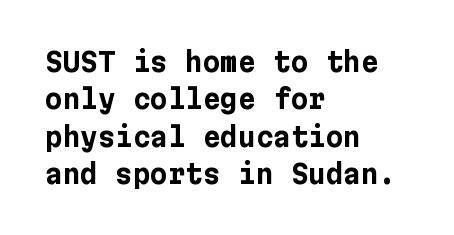
Q: Is the text bold? A: Yes.
Q: Is the text italic (slanted)? A: No, it is upright.
Q: Is the text underlined? A: No.
Q: How is the paragraph aligned? A: Left-aligned.
Q: Is the spacing between letters normal or unusually wide? A: Normal.
Q: Is the spacing between lines tight, normal or loose? A: Normal.
